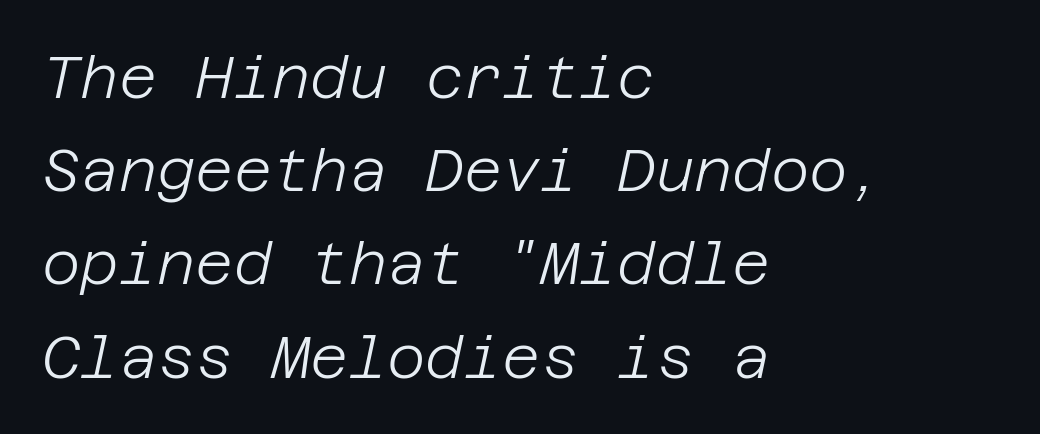
No extra tracking has been applied to these lines. Baseline-to-baseline distance is the conventional proportion of letter height. Posture: slanted. Honestly, there is no underline to notice here at all. Stems and bowls with no extra thickness — not bold.
